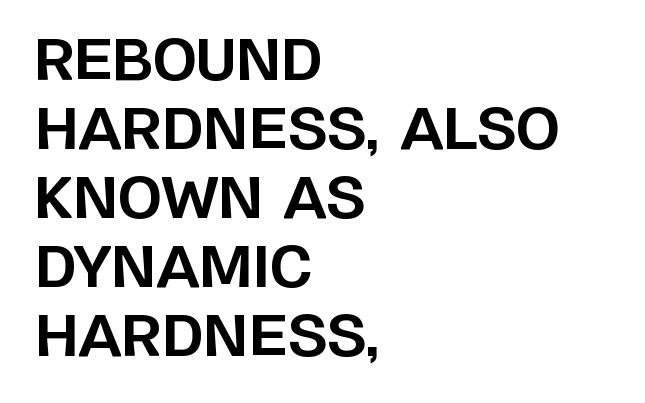
{"serif": "no", "italic": "no", "bold": "yes", "weight": "bold", "width": "normal", "stroke_contrast": "low", "x_height": "large", "monospaced": "no", "underline": "no", "align": "left", "line_spacing_ratio": 1.21, "letter_spacing": "normal", "letter_spacing_em": 0.0, "glyph_px": 57}
